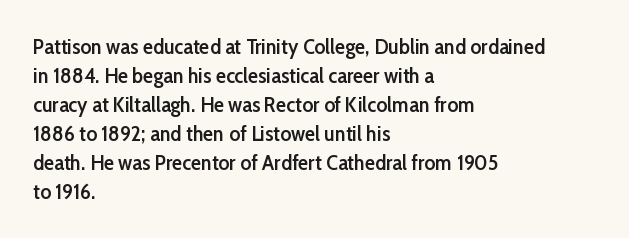
{"italic": "no", "bold": "semi", "underline": "no", "align": "left", "line_spacing": "normal", "line_spacing_ratio": 1.38, "letter_spacing": "normal", "letter_spacing_em": 0.0, "glyph_px": 21}
